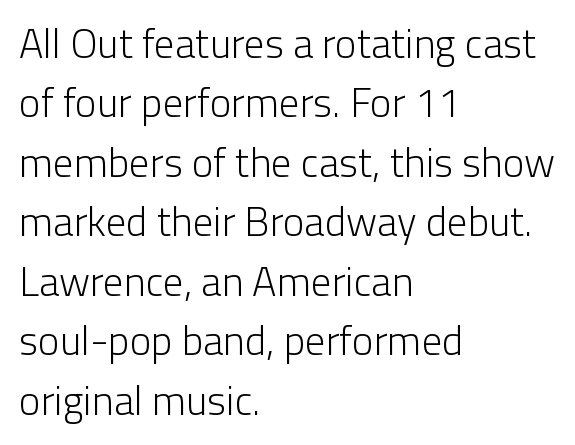
The image shows 41 px light sans-serif type, upright; set left-aligned, normal line spacing (1.45x), normal letter spacing, not underlined; low stroke contrast and a medium x-height.
